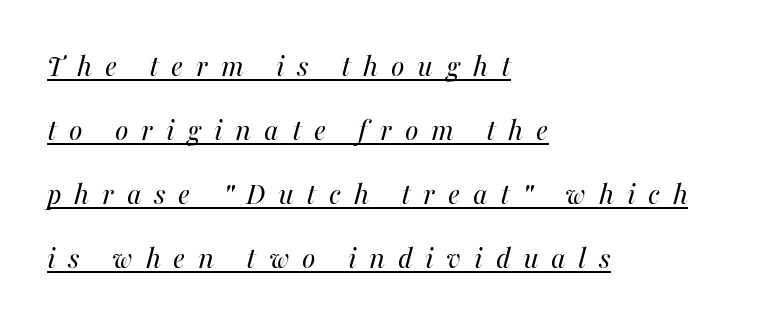
Q: Is the text bold? A: No.
Q: Is the text italic (slanted)? A: Yes, it leans right by about 16 degrees.
Q: Is the text underlined? A: Yes.
Q: How is the paragraph aligned? A: Left-aligned.
Q: Is the spacing between letters normal or unusually wide? A: Unusually wide.
Q: Is the spacing between lines tight, normal or loose? A: Loose.
Q: Width (condensed, normal, or wide)? A: Normal.
Q: Stroke contrast? A: Medium.
Q: x-height? A: Medium.
Q: Monospaced? A: No.
